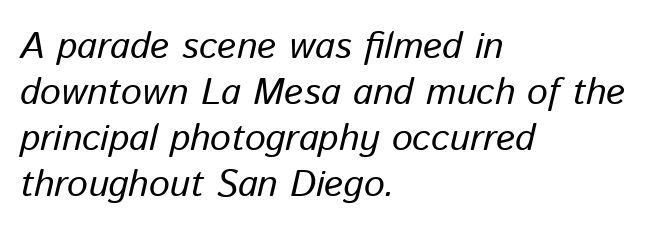
{"italic": "yes", "lean": "right", "slant_degrees": 13, "width": "normal", "stroke_contrast": "low", "x_height": "medium", "monospaced": "no", "underline": "no", "align": "left", "line_spacing_ratio": 1.24, "letter_spacing": "normal", "letter_spacing_em": 0.0, "glyph_px": 37}
